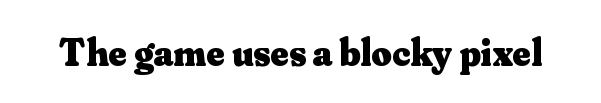
Q: Is the text bold? A: Yes.
Q: Is the text italic (slanted)? A: No, it is upright.
Q: Is the typeface a serif or a sans-serif typeface? A: Serif.
Q: Is the text underlined? A: No.
Q: Is the spacing between letters normal or unusually wide? A: Normal.
Q: Width (condensed, normal, or wide)? A: Normal.
Q: Stroke contrast? A: Medium.
Q: x-height? A: Small.
Q: Monospaced? A: No.
